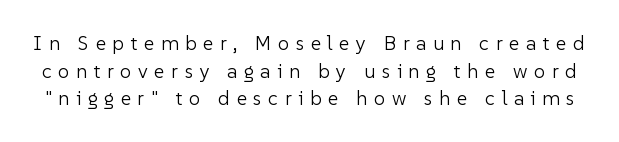
Is the stroke heavy? The answer is a plain regular-or-lighter. The baseline area is clear. Upright lettering throughout. Compared with typical body copy, the letter spacing here is much looser. The rows are spaced the way most documents space them.
